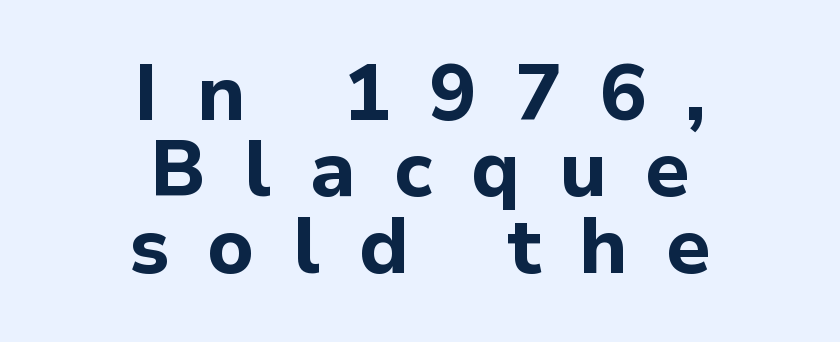
{"serif": "no", "italic": "no", "bold": "yes", "weight": "bold", "width": "normal", "stroke_contrast": "low", "x_height": "medium", "monospaced": "no", "underline": "no", "align": "center", "line_spacing": "tight", "line_spacing_ratio": 0.98, "letter_spacing": "wide", "letter_spacing_em": 0.49, "glyph_px": 78}
